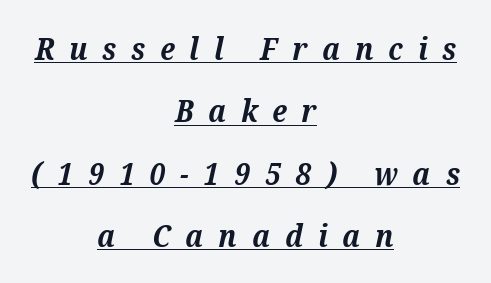
Do the characters align in a grid? No, the font is proportional. Regarding leading, the lines here are spaced well apart. The face used here is rendered with a markedly widened letterfit. The passage shown leans; its letterforms are oblique.
